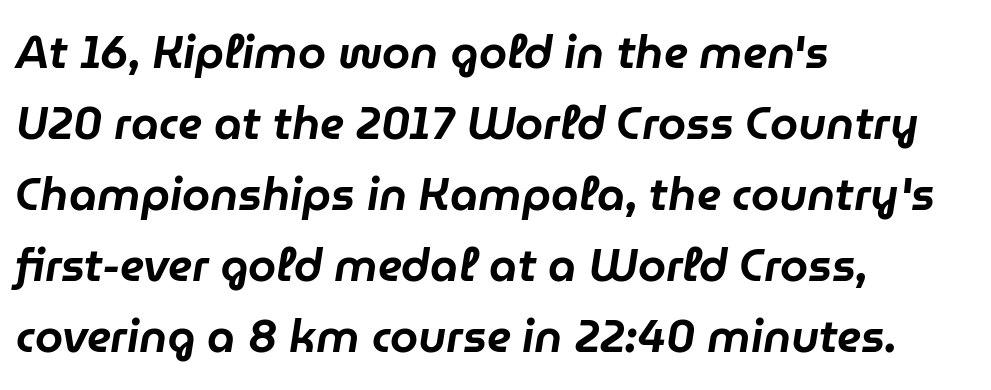
The image shows 45 px text type, italic (leaning right); set left-aligned, normal line spacing (1.58x), normal letter spacing, not underlined; low stroke contrast and a medium x-height.
